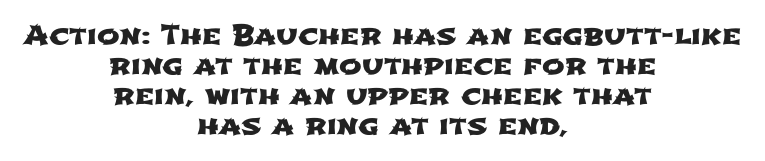
The image shows 27 px text type; set centered, tight line spacing (1.11x), normal letter spacing, not underlined.
